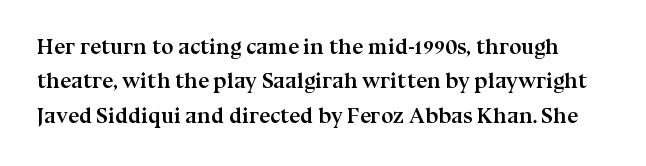
Students, note that the glyphs here touch the page at normal intervals. Strong, thick strokes mark this as bold type. Ascenders rise straight up at ninety degrees. A typesetter would call this leading conventional body-copy spacing. The foot of each line stays bare and open.
